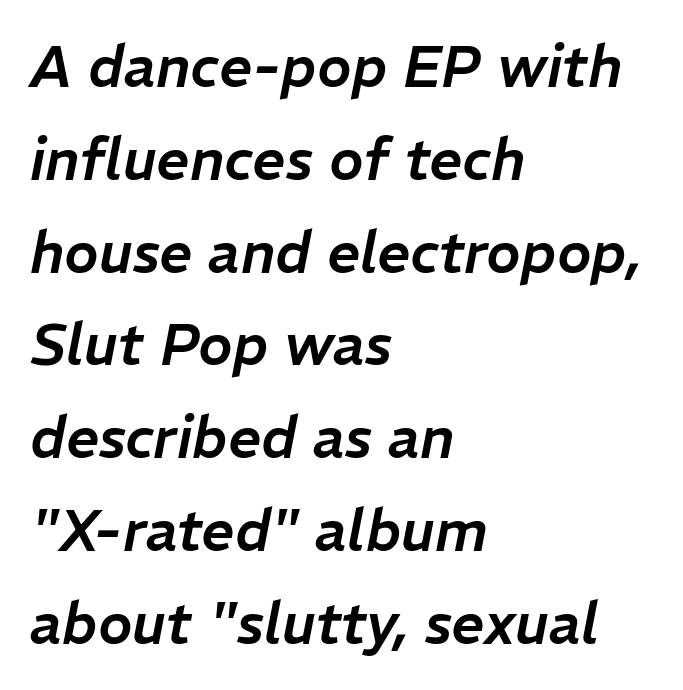
Q: Is the text italic (slanted)? A: Yes, it leans right by about 11 degrees.
Q: Is the text underlined? A: No.
Q: How is the paragraph aligned? A: Left-aligned.
Q: Is the spacing between letters normal or unusually wide? A: Normal.
Q: Is the spacing between lines tight, normal or loose? A: Normal.
Q: Width (condensed, normal, or wide)? A: Normal.
Q: Stroke contrast? A: Low.
Q: x-height? A: Medium.
Q: Monospaced? A: No.
